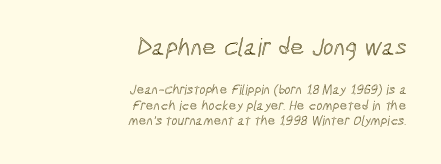
Q: Is the text underlined? A: No.
Q: How is the paragraph aligned? A: Right-aligned.
Q: Is the spacing between letters normal or unusually wide? A: Normal.
Q: Is the spacing between lines tight, normal or loose? A: Tight.
Q: Which block of text is set in a larger size, the first (top) or the second (bottom)? A: The first (top) one.
